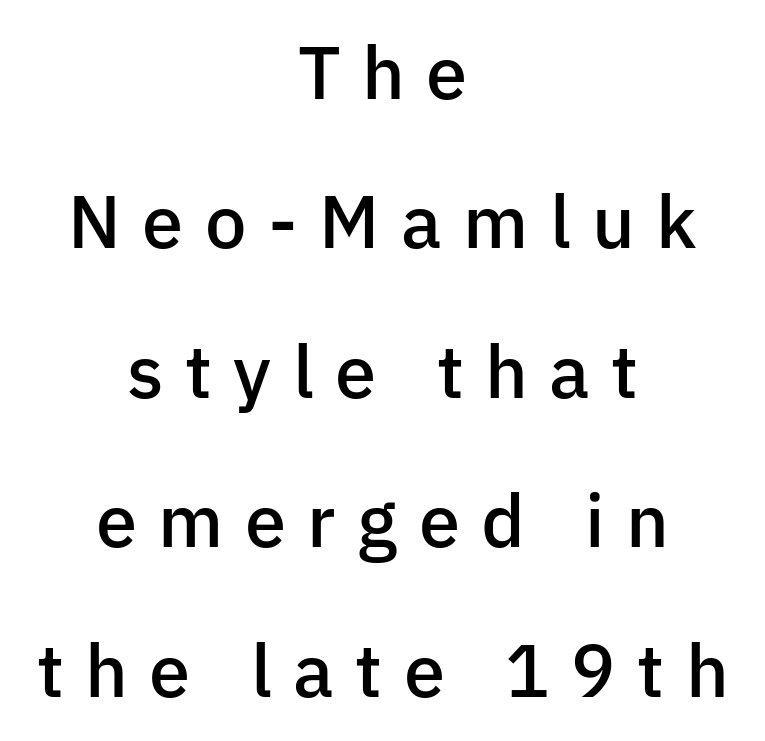
The image shows 74 px semibold sans-serif type, upright; set centered, loose line spacing (2.02x), unusually wide letter spacing (+0.29 em), not underlined; low stroke contrast and a medium x-height.
